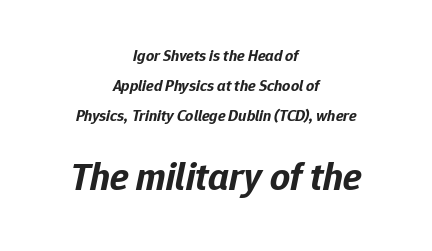
Looks like regular typesetting: each glyph gets only the width it needs. Both edges are ragged and mirror each other, which tells us the setting is centered. Weight: bold. Two sizes are in play, and the larger belongs to the second block.
